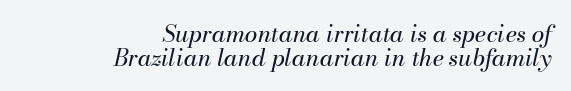
{"italic": "yes", "lean": "right", "slant_degrees": 13, "bold": "no", "underline": "no", "align": "right", "line_spacing": "tight", "line_spacing_ratio": 1.06, "letter_spacing": "normal", "letter_spacing_em": 0.0, "glyph_px": 23}
